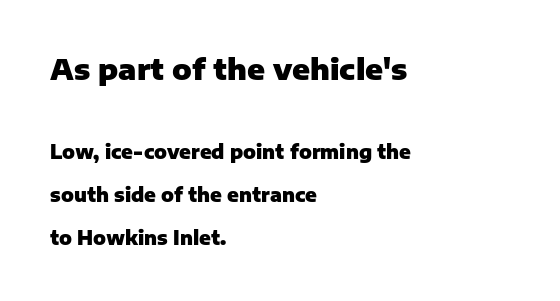
The image shows 29 px heavy sans-serif type, upright; set left-aligned, loose line spacing (2.27x), normal letter spacing, not underlined; the first (top) block is 1.53x larger; low stroke contrast and a medium x-height.
